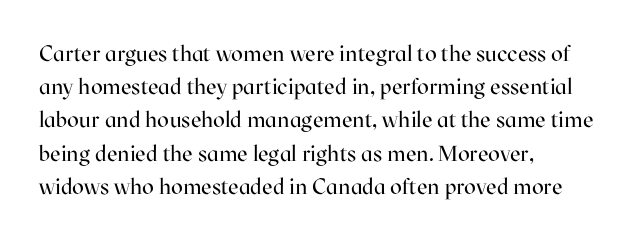
{"italic": "no", "bold": "no", "underline": "no", "align": "left", "line_spacing": "normal", "line_spacing_ratio": 1.51, "letter_spacing": "normal", "letter_spacing_em": 0.0, "glyph_px": 22}
